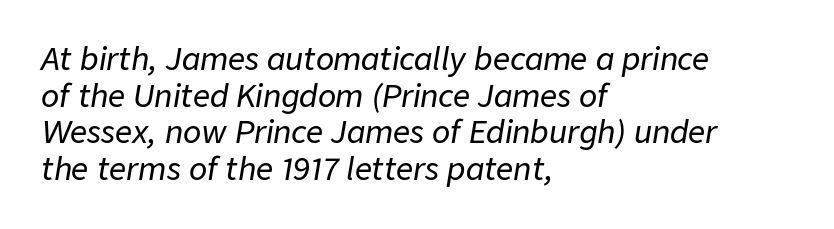
The image shows 30 px text type, italic (leaning right); set left-aligned, line spacing 1.22x, normal letter spacing, not underlined; low stroke contrast and a medium x-height.
